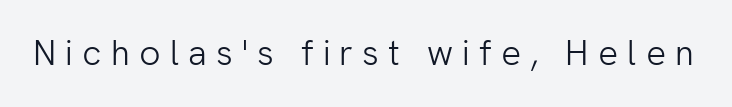
Q: Is the text bold? A: No.
Q: Is the text italic (slanted)? A: No, it is upright.
Q: Is the typeface a serif or a sans-serif typeface? A: Sans-serif.
Q: Is the text underlined? A: No.
Q: Is the spacing between letters normal or unusually wide? A: Unusually wide.
Q: Width (condensed, normal, or wide)? A: Normal.
Q: Stroke contrast? A: Low.
Q: x-height? A: Medium.
Q: Monospaced? A: No.
